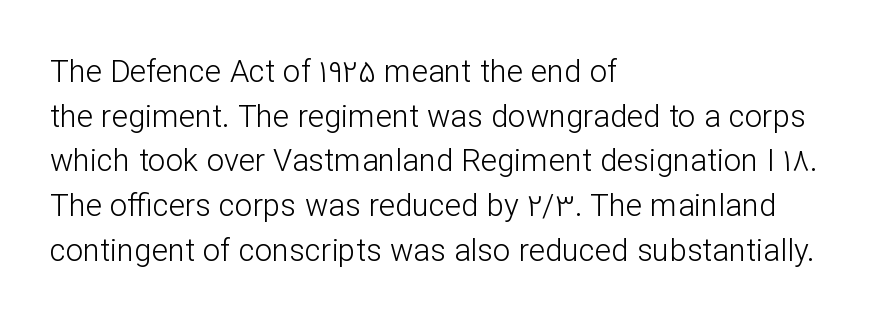
The rendering shows plain stroke endings on the letterforms — a sans-serif design. Lines of text with bare space underneath. The strokes carry an ordinary text weight at most. Leading: standard. Look at the tracking — it's just the regular setting, nothing added.
